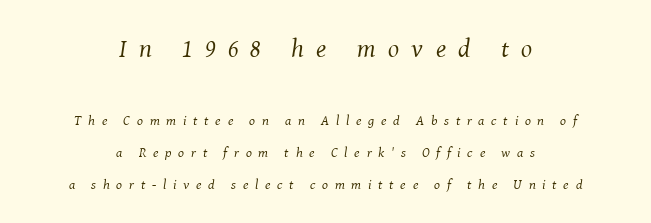
Q: Is the text bold? A: No.
Q: Is the text italic (slanted)? A: Yes, it leans right by about 8 degrees.
Q: Is the text underlined? A: No.
Q: How is the paragraph aligned? A: Centered.
Q: Is the spacing between letters normal or unusually wide? A: Unusually wide.
Q: Is the spacing between lines tight, normal or loose? A: Loose.
Q: Which block of text is set in a larger size, the first (top) or the second (bottom)? A: The first (top) one.
